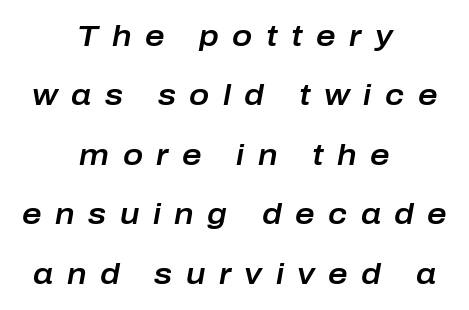
The image shows 30 px text type, italic (leaning right); set centered, loose line spacing (1.98x), unusually wide letter spacing (+0.45 em), not underlined; low stroke contrast and a medium x-height.
